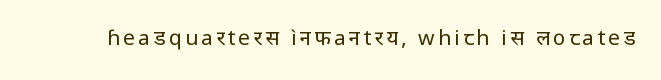
The image shows 21 px text type, upright; set not underlined.
